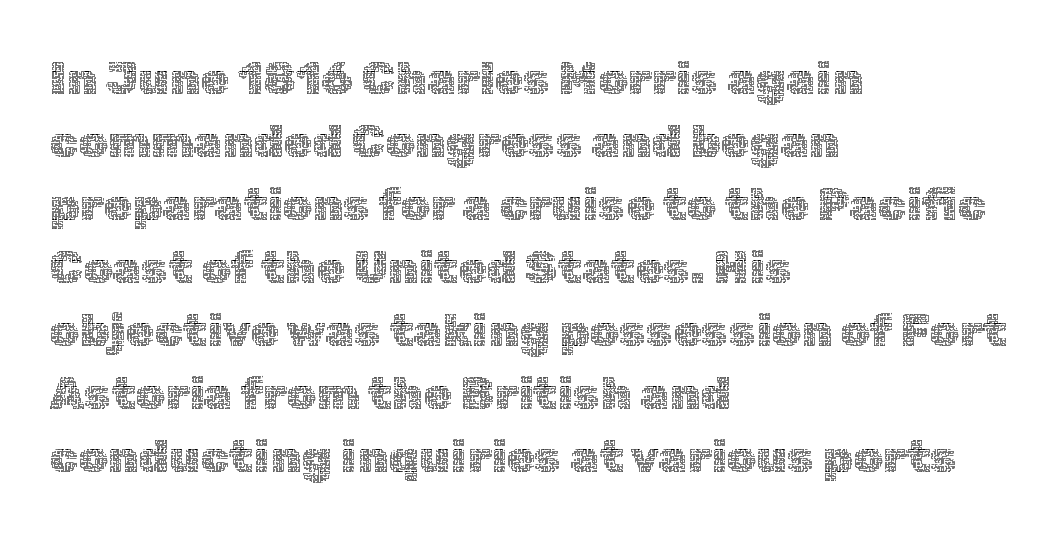
The image shows 46 px thin type, upright; set left-aligned, normal line spacing (1.37x), normal letter spacing, not underlined; a medium x-height.
